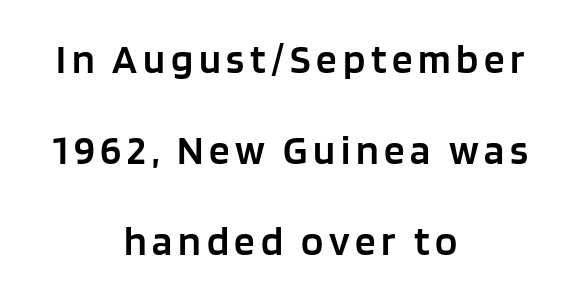
{"serif": "no", "italic": "no", "bold": "semi", "weight": "semibold", "width": "normal", "stroke_contrast": "low", "x_height": "large", "monospaced": "no", "underline": "no", "align": "center", "line_spacing": "loose", "line_spacing_ratio": 2.22, "glyph_px": 41}
